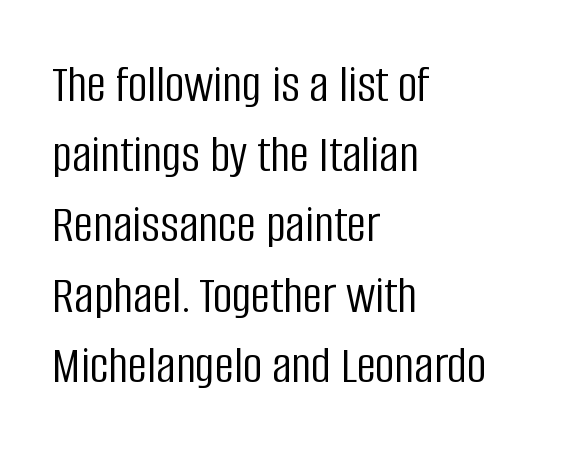
{"serif": "no", "italic": "no", "bold": "no", "weight": "light", "width": "condensed", "stroke_contrast": "low", "x_height": "large", "monospaced": "no", "underline": "no", "align": "left", "line_spacing": "normal", "line_spacing_ratio": 1.3, "letter_spacing": "normal", "letter_spacing_em": 0.0, "glyph_px": 54}
